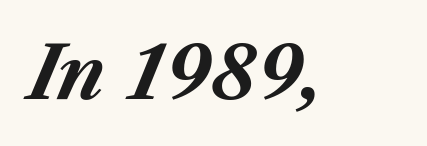
The image shows 73 px bold type, italic (leaning right); set normal letter spacing, not underlined; medium stroke contrast and a medium x-height.
